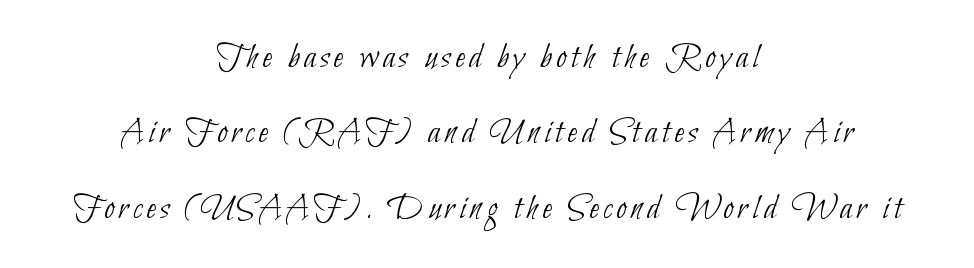
The image shows 37 px thin, condensed sans-serif type; set centered, loose line spacing (2.04x), not underlined; low stroke contrast and a small x-height.
